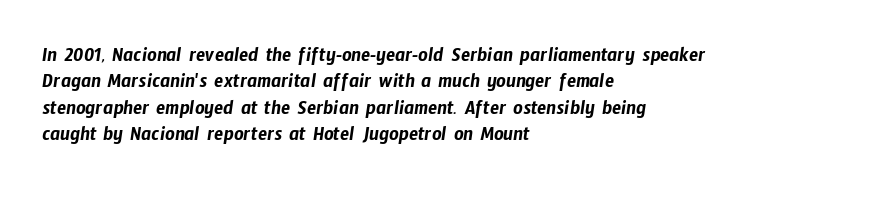
Q: Is the text underlined? A: No.
Q: How is the paragraph aligned? A: Left-aligned.
Q: Is the spacing between letters normal or unusually wide? A: Normal.
Q: Is the spacing between lines tight, normal or loose? A: Normal.
